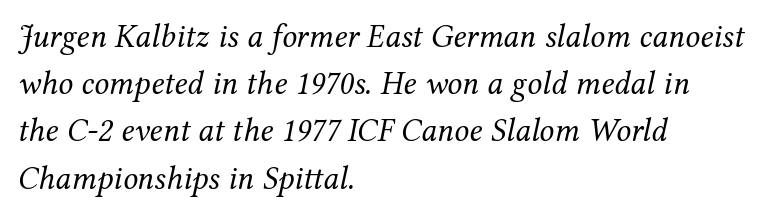
{"serif": "yes", "italic": "yes", "lean": "right", "slant_degrees": 12, "bold": "no", "weight": "regular", "width": "normal", "stroke_contrast": "medium", "x_height": "medium", "monospaced": "no", "underline": "no", "align": "left", "line_spacing": "normal", "line_spacing_ratio": 1.43, "letter_spacing": "normal", "letter_spacing_em": 0.0, "glyph_px": 33}
